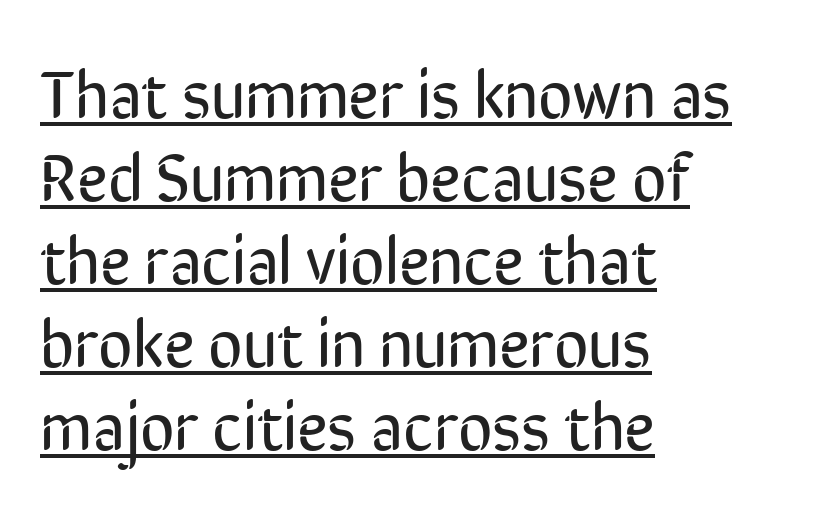
{"serif": "no", "italic": "no", "bold": "no", "weight": "regular", "width": "condensed", "stroke_contrast": "low", "x_height": "medium", "monospaced": "no", "underline": "yes", "align": "left", "line_spacing_ratio": 1.24, "letter_spacing": "normal", "letter_spacing_em": 0.0, "glyph_px": 67}
